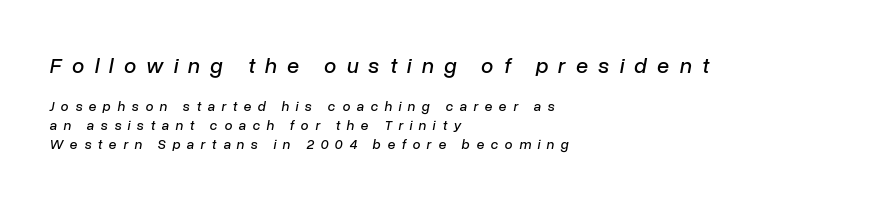
Vertically, the passage feels balanced, rows spaced as you'd expect. Whoever set this made the first block the dominant, larger element. Quick note: italic. Letter spacing: wide.
